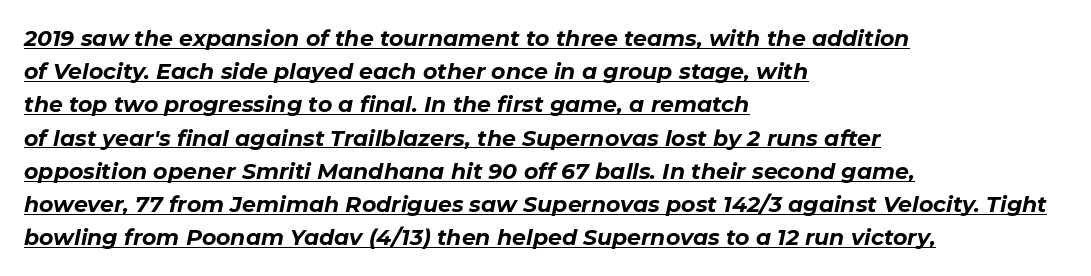
The leading is moderate, giving the passage an even texture. Glyph-to-glyph distance matches everyday printed text. Line starts are locked; line ends wander. This sample carries an underscore along the baseline area.
